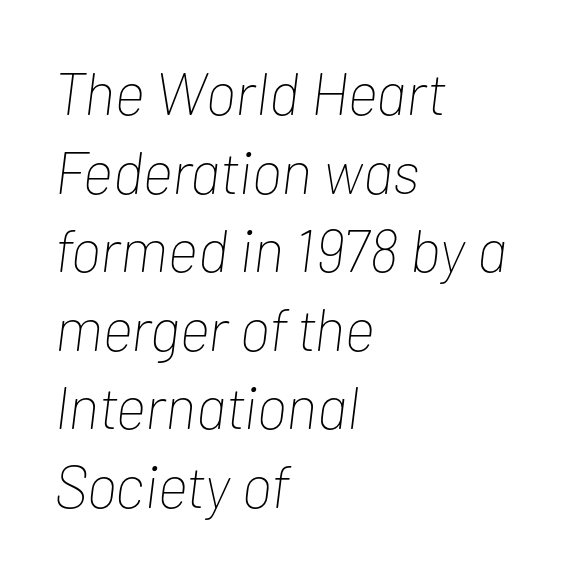
Q: Is the text bold? A: No.
Q: Is the text italic (slanted)? A: Yes, it leans right by about 7 degrees.
Q: Is the text underlined? A: No.
Q: How is the paragraph aligned? A: Left-aligned.
Q: Is the spacing between letters normal or unusually wide? A: Normal.
Q: Is the spacing between lines tight, normal or loose? A: Normal.
Q: Width (condensed, normal, or wide)? A: Condensed.
Q: Stroke contrast? A: Low.
Q: x-height? A: Medium.
Q: Monospaced? A: No.
